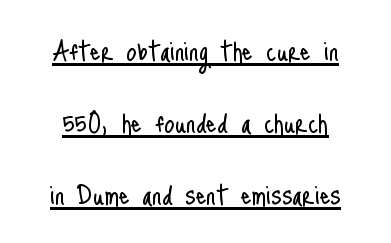
The image shows 34 px light, condensed sans-serif type, upright; set centered, loose line spacing (2.12x), normal letter spacing, underlined; low stroke contrast and a small x-height.
